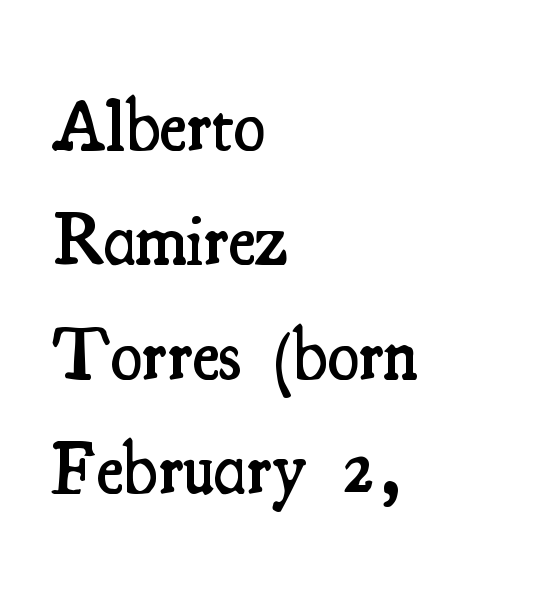
Q: Is the text bold? A: Semi-bold.
Q: Is the text italic (slanted)? A: No, it is upright.
Q: Is the typeface a serif or a sans-serif typeface? A: Serif.
Q: Is the text underlined? A: No.
Q: How is the paragraph aligned? A: Left-aligned.
Q: Is the spacing between letters normal or unusually wide? A: Normal.
Q: Is the spacing between lines tight, normal or loose? A: Normal.
Q: Width (condensed, normal, or wide)? A: Condensed.
Q: Stroke contrast? A: Medium.
Q: x-height? A: Small.
Q: Monospaced? A: No.
